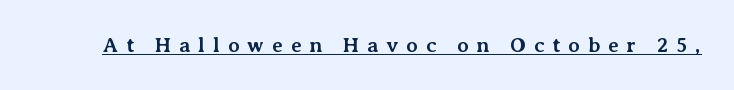
The image shows 21 px bold type, upright; set unusually wide letter spacing (+0.37 em), underlined.
